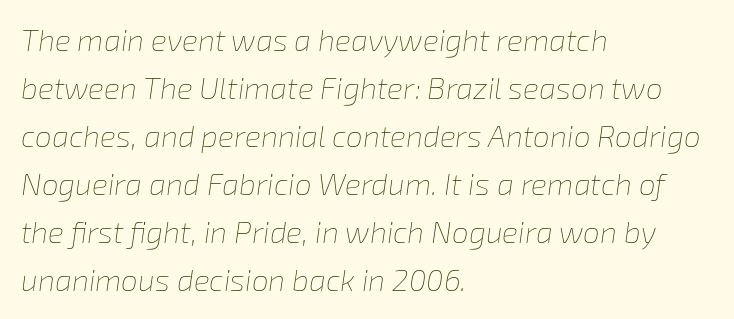
The image shows 30 px thin type, italic (leaning right); set left-aligned, normal line spacing (1.6x), normal letter spacing, not underlined; low stroke contrast and a medium x-height.
